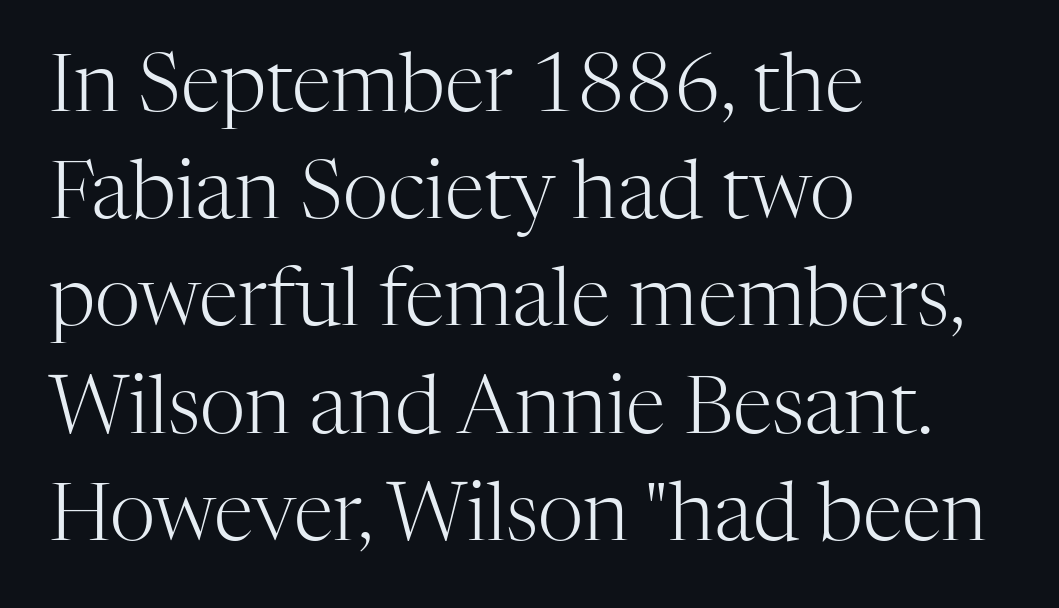
{"serif": "yes", "italic": "no", "bold": "no", "weight": "light", "width": "normal", "stroke_contrast": "high", "x_height": "medium", "monospaced": "no", "underline": "no", "align": "left", "line_spacing": "normal", "line_spacing_ratio": 1.34, "letter_spacing": "normal", "letter_spacing_em": 0.0, "glyph_px": 80}
